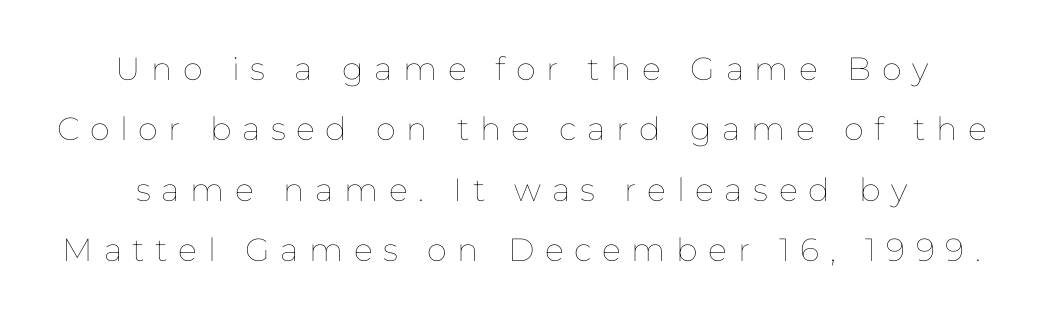
{"italic": "no", "bold": "no", "weight": "thin", "width": "normal", "stroke_contrast": "low", "x_height": "medium", "monospaced": "no", "underline": "no", "line_spacing_ratio": 1.89, "letter_spacing": "wide", "letter_spacing_em": 0.33, "glyph_px": 32}
